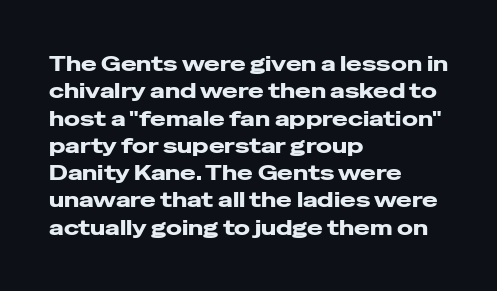
{"italic": "no", "underline": "no", "align": "left", "line_spacing": "normal", "line_spacing_ratio": 1.3, "letter_spacing": "normal", "letter_spacing_em": 0.0, "glyph_px": 21}
